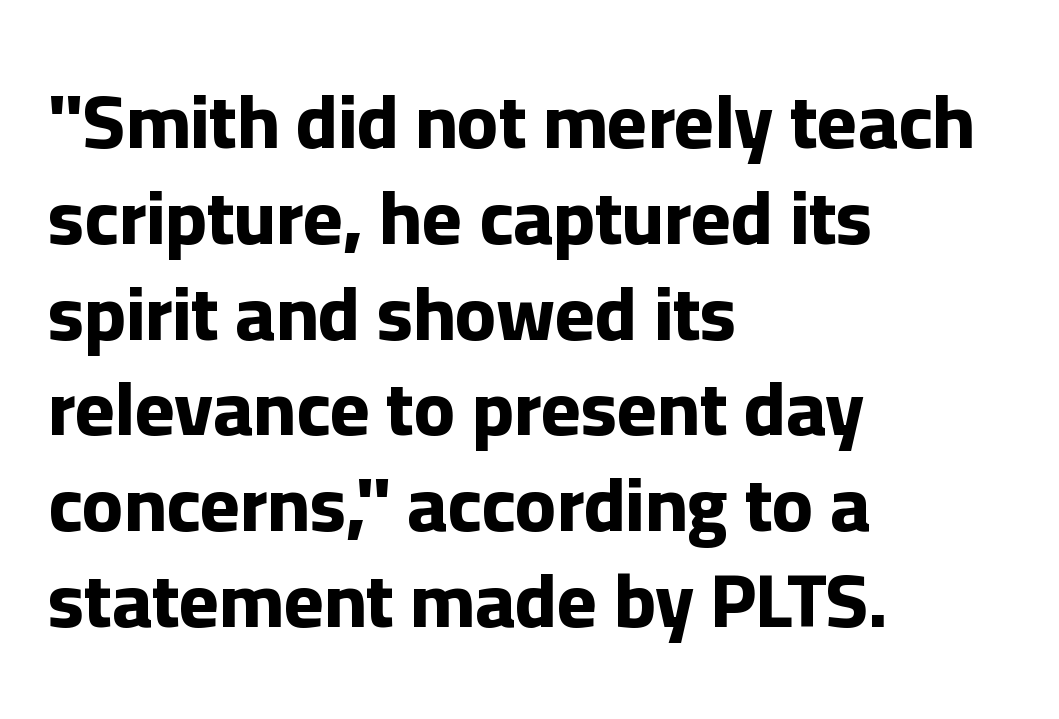
The image shows 76 px bold sans-serif type, upright; set left-aligned, normal line spacing (1.26x), normal letter spacing, not underlined; low stroke contrast and a medium x-height.
